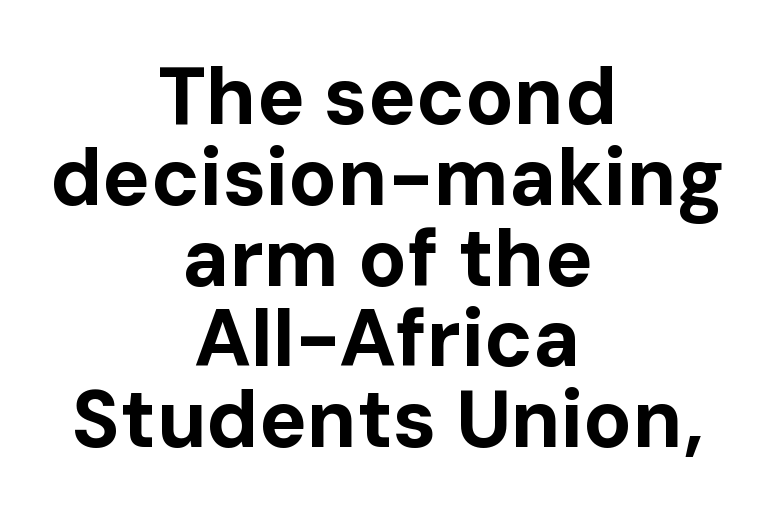
The image shows 80 px bold sans-serif type, upright; set centered, tight line spacing (1.01x), normal letter spacing, not underlined; low stroke contrast and a medium x-height.
